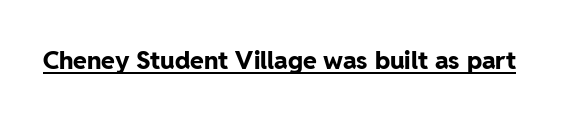
Q: Is the text bold? A: Yes.
Q: Is the text italic (slanted)? A: No, it is upright.
Q: Is the text underlined? A: Yes.
Q: Is the spacing between letters normal or unusually wide? A: Normal.
